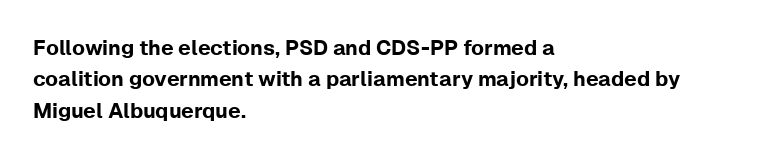
{"italic": "no", "underline": "no", "align": "left", "line_spacing": "normal", "line_spacing_ratio": 1.49, "letter_spacing": "normal", "letter_spacing_em": 0.0, "glyph_px": 21}
